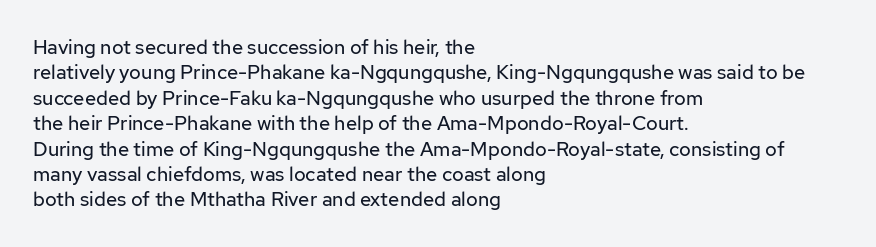
The rows are spaced the way most documents space them. Weight: in the light-to-regular range. Each word holds together tightly as a unit, with standard inter-letter gaps. Nobody drew a line under any word here.
